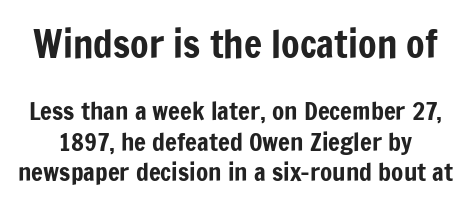
These lines are composed in type without serifs. Vertical strokes here are truly vertical. The type is set solid horizontally, with unmodified tracking. Visually, the top section dominates because its glyphs are scaled up. Words float on clear page, feet unadorned.
